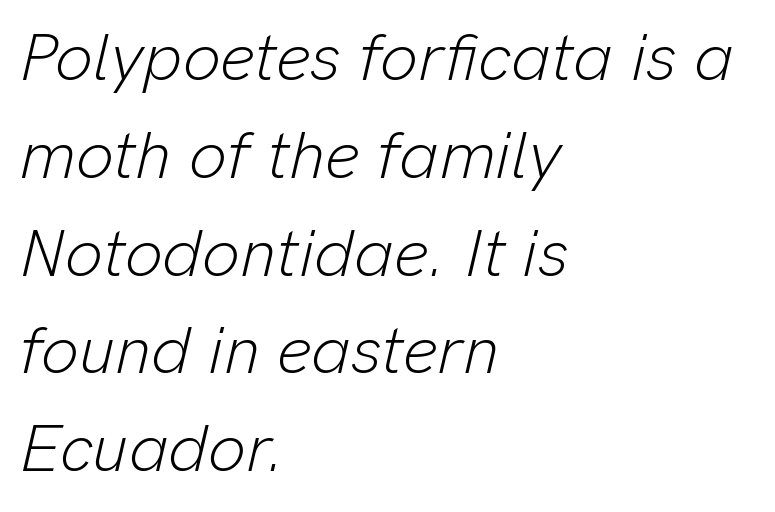
The image shows 67 px light type, italic (leaning right); set left-aligned, normal line spacing (1.46x), normal letter spacing, not underlined; low stroke contrast and a medium x-height.
